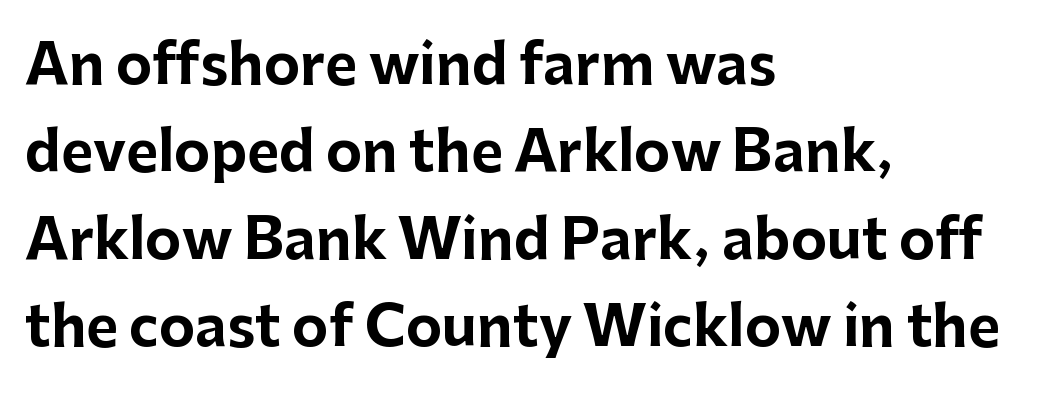
Quick note: not italic, upright. Classification — sans serif. Notice how thick the strokes are: this is what a full bold looks like. The paragraph shown leans on its left margin.
